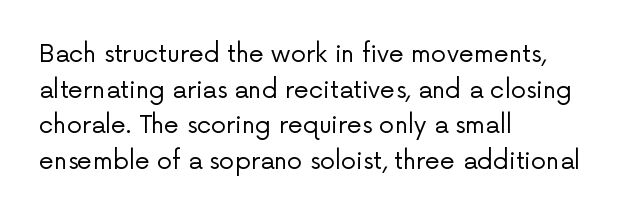
Q: Is the text bold? A: No.
Q: Is the text italic (slanted)? A: No, it is upright.
Q: Is the text underlined? A: No.
Q: How is the paragraph aligned? A: Left-aligned.
Q: Is the spacing between letters normal or unusually wide? A: Normal.
Q: Is the spacing between lines tight, normal or loose? A: Normal.
